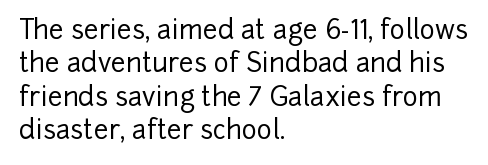
Q: Is the text italic (slanted)? A: No, it is upright.
Q: Is the text underlined? A: No.
Q: How is the paragraph aligned? A: Left-aligned.
Q: Is the spacing between letters normal or unusually wide? A: Normal.
Q: Is the spacing between lines tight, normal or loose? A: Normal.
